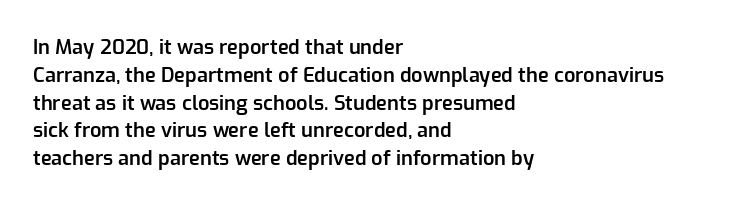
{"italic": "no", "bold": "semi", "underline": "no", "align": "left", "line_spacing": "normal", "line_spacing_ratio": 1.39, "letter_spacing": "normal", "letter_spacing_em": 0.0, "glyph_px": 20}
